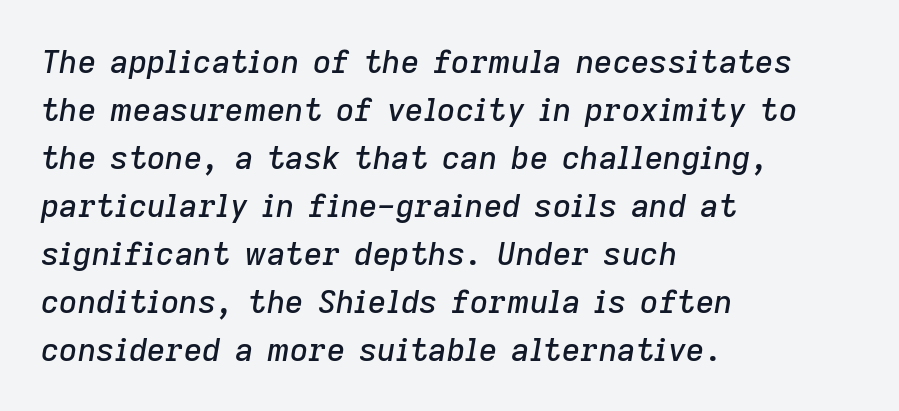
Does extra space separate the letters? No, they use regular spacing. Emphasis-style slanted type is in use. The compositor pushed each line to the left boundary. These lines are rendered in a variable-pitch font.
